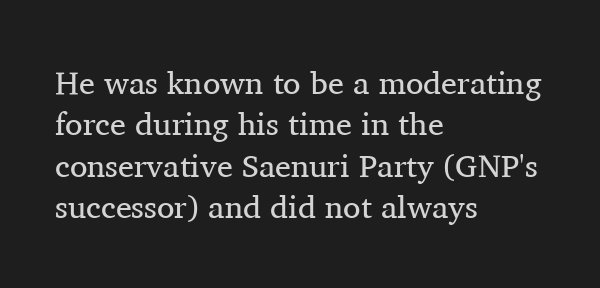
Does the lettering tilt? It doesn't — this is upright. Serifs: yes, visible at the terminals of the letterforms. Words appear dense and cohesive because spacing is normal. You could not count columns in this text — the font is proportionally spaced. These lines stack with their left ends in a neat column.
